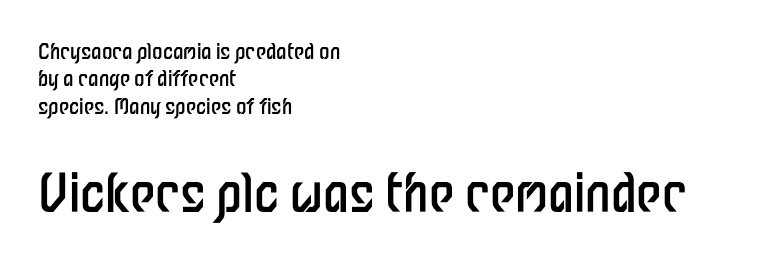
The image shows 52 px regular-weight, condensed sans-serif type, upright; set left-aligned, normal line spacing (1.3x), normal letter spacing, not underlined; the second (bottom) block is 2.48x larger; low stroke contrast and a medium x-height.
